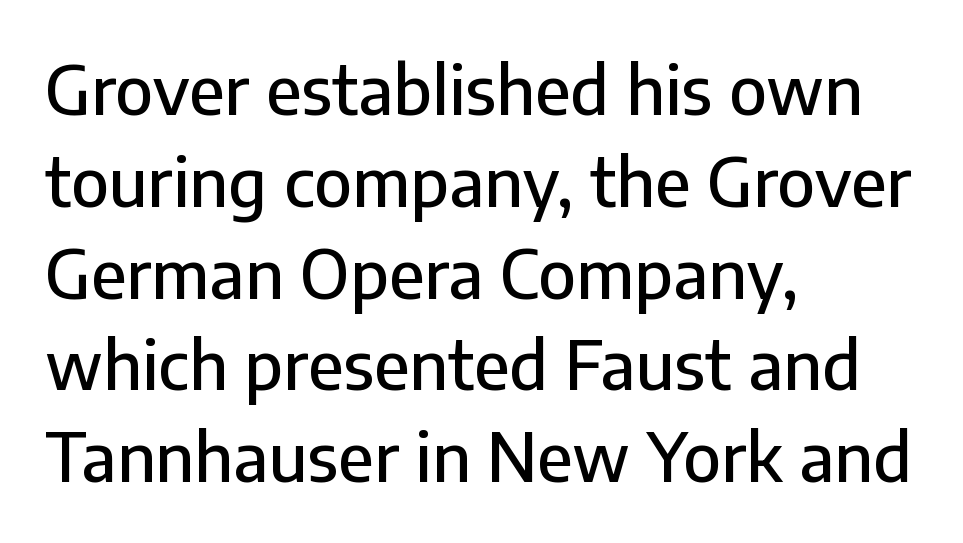
The image shows 67 px sans-serif type, upright; set left-aligned, normal line spacing (1.37x), normal letter spacing, not underlined; low stroke contrast and a medium x-height.
